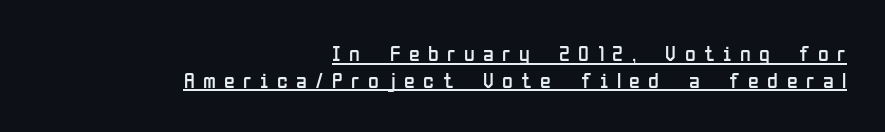
Q: Is the text bold? A: No.
Q: Is the text italic (slanted)? A: No, it is upright.
Q: Is the text underlined? A: Yes.
Q: How is the paragraph aligned? A: Right-aligned.
Q: Is the spacing between letters normal or unusually wide? A: Unusually wide.
